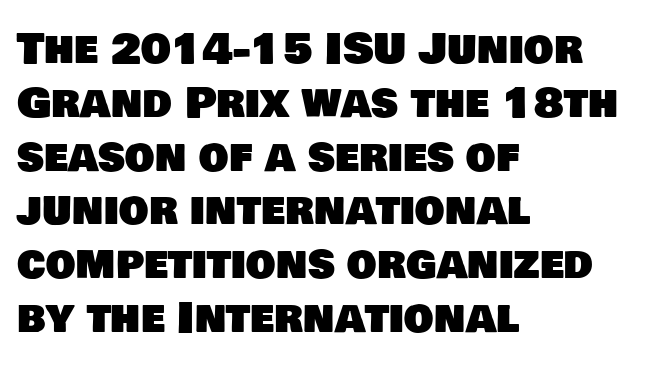
Honestly, the row spacing looks completely unremarkable. Serifs: no, the terminals of the letterforms are clean. The passage shown is typed in a proportional face where columns would drift. This sample is left-justified, so line endings fall wherever the words run out. A typesetter would call this zero additional tracking.
